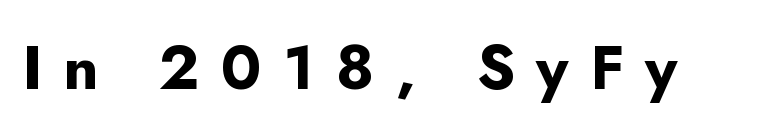
{"serif": "no", "italic": "no", "bold": "yes", "weight": "bold", "width": "normal", "stroke_contrast": "low", "x_height": "small", "monospaced": "no", "underline": "no", "letter_spacing": "wide", "letter_spacing_em": 0.34, "glyph_px": 62}
